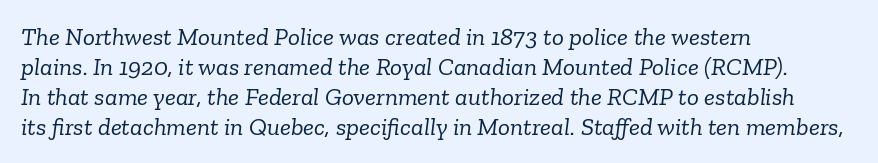
The image shows 25 px text type, italic (leaning right); set left-aligned, line spacing 1.2x, normal letter spacing, not underlined.
